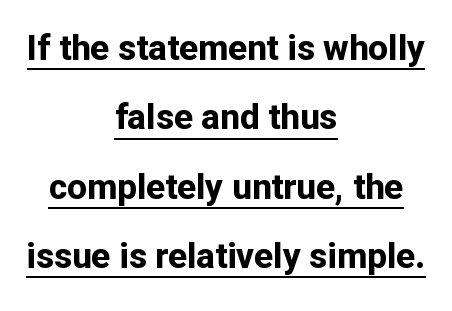
Is the type bold? Yes — the strokes are clearly thick and heavy. Neither beginnings nor endings align; midpoints do. The passage shown is underscored from start to finish. To sum up the face: it is a sans, with no serifs. Note the varied advance widths — an 'i' is clearly narrower than an 'm'.
